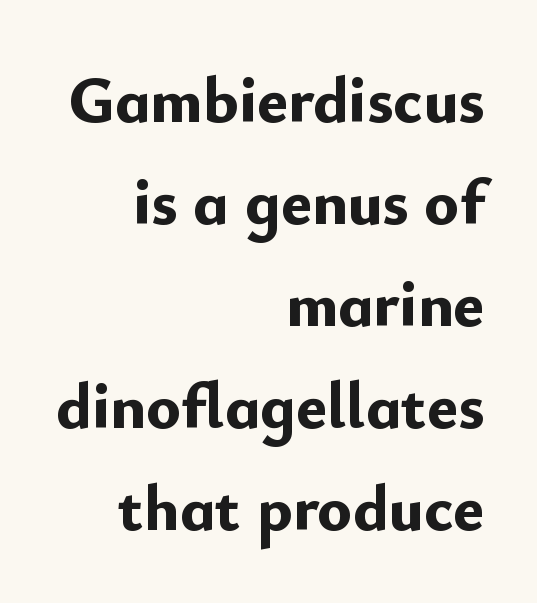
{"serif": "no", "italic": "no", "bold": "yes", "weight": "bold", "width": "normal", "stroke_contrast": "low", "x_height": "small", "monospaced": "no", "underline": "no", "align": "right", "line_spacing": "normal", "line_spacing_ratio": 1.57, "letter_spacing": "normal", "letter_spacing_em": 0.0, "glyph_px": 65}
